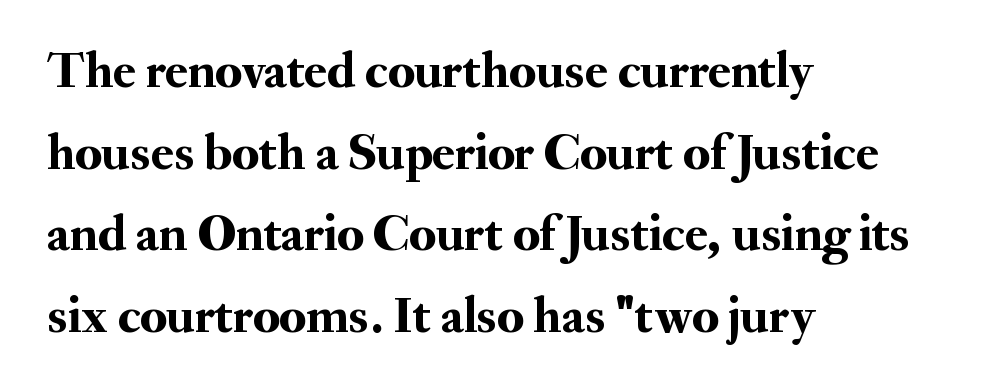
{"serif": "yes", "italic": "no", "width": "normal", "stroke_contrast": "medium", "x_height": "small", "monospaced": "no", "underline": "no", "align": "left", "line_spacing": "normal", "line_spacing_ratio": 1.57, "letter_spacing": "normal", "letter_spacing_em": 0.0, "glyph_px": 52}
